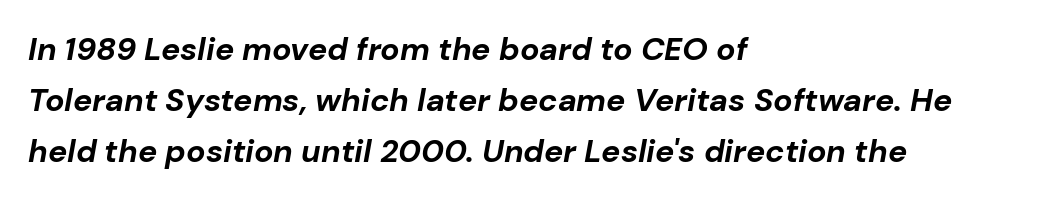
Q: Is the text bold? A: Yes.
Q: Is the text italic (slanted)? A: Yes, it leans right by about 10 degrees.
Q: Is the text underlined? A: No.
Q: How is the paragraph aligned? A: Left-aligned.
Q: Is the spacing between letters normal or unusually wide? A: Normal.
Q: Is the spacing between lines tight, normal or loose? A: Normal.
Q: Width (condensed, normal, or wide)? A: Normal.
Q: Stroke contrast? A: Low.
Q: x-height? A: Medium.
Q: Monospaced? A: No.
